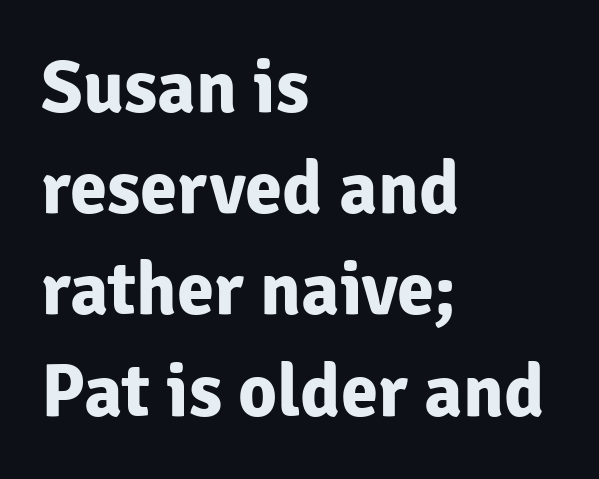
{"serif": "no", "italic": "no", "bold": "yes", "weight": "bold", "width": "normal", "stroke_contrast": "low", "x_height": "medium", "monospaced": "no", "underline": "no", "align": "left", "line_spacing": "normal", "line_spacing_ratio": 1.35, "letter_spacing": "normal", "letter_spacing_em": 0.0, "glyph_px": 75}
